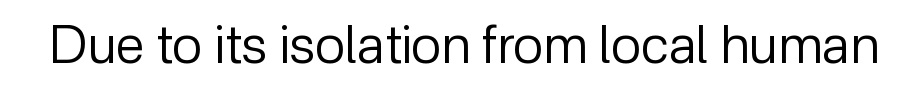
{"serif": "no", "italic": "no", "bold": "no", "weight": "regular", "width": "normal", "stroke_contrast": "low", "x_height": "medium", "monospaced": "no", "underline": "no", "letter_spacing": "normal", "letter_spacing_em": 0.0, "glyph_px": 53}
